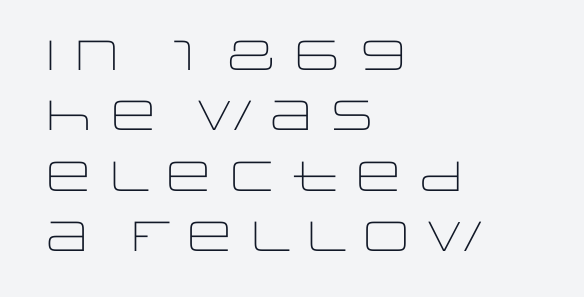
{"serif": "no", "italic": "no", "bold": "no", "weight": "light", "width": "wide", "stroke_contrast": "low", "x_height": "large", "monospaced": "no", "underline": "no", "align": "left", "line_spacing": "normal", "line_spacing_ratio": 1.44, "letter_spacing": "normal", "letter_spacing_em": 0.0, "glyph_px": 42}
